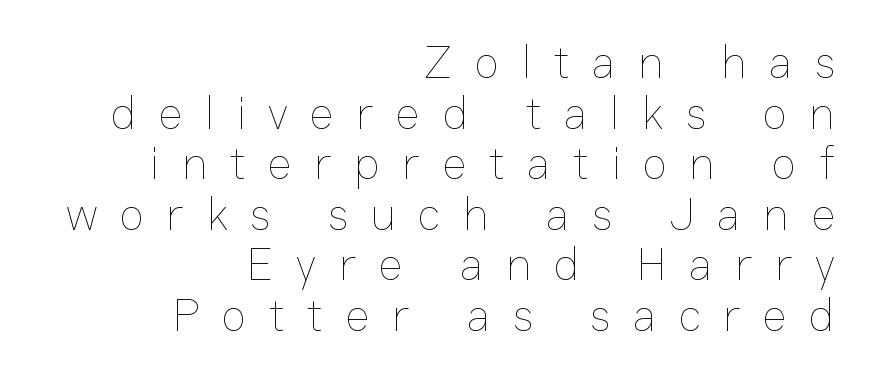
The letters are spread apart with noticeably loose tracking. Unmarked baselines from the first word to the last. Posture: straight, roman, zero tilt. A flush-right, rag-left setting is used for this passage.
